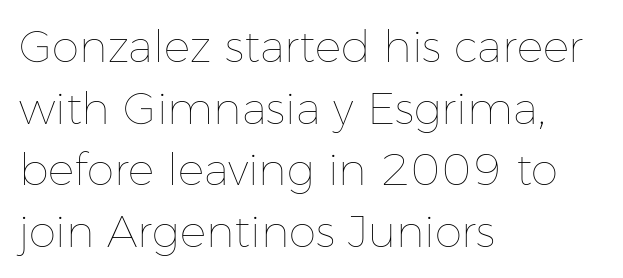
The image shows 44 px thin type, upright; set left-aligned, normal line spacing (1.4x), normal letter spacing, not underlined; low stroke contrast and a medium x-height.
